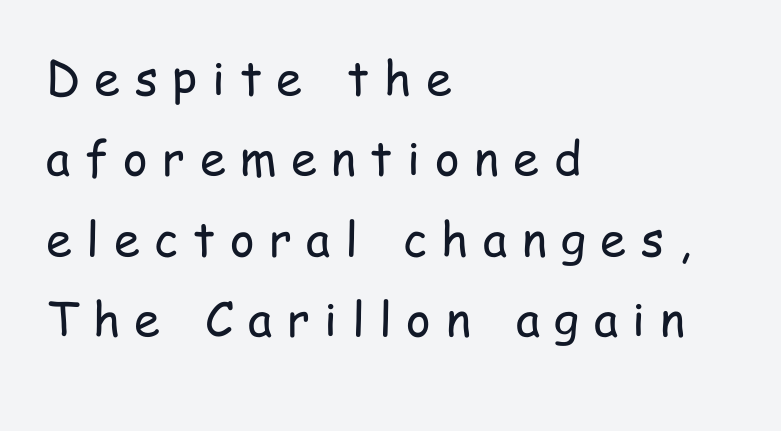
{"serif": "no", "italic": "no", "bold": "no", "weight": "regular", "width": "condensed", "stroke_contrast": "low", "x_height": "medium", "monospaced": "no", "underline": "no", "align": "left", "line_spacing_ratio": 1.71, "letter_spacing": "wide", "letter_spacing_em": 0.31, "glyph_px": 47}
